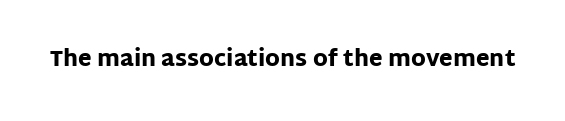
The image shows 22 px bold type, upright; set normal letter spacing, not underlined.
